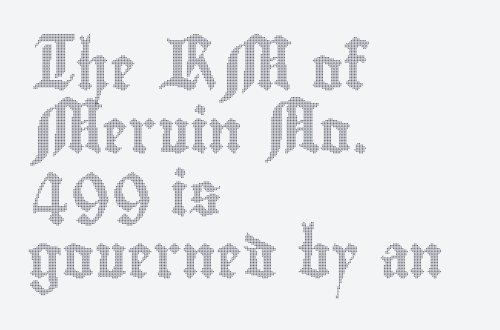
{"italic": "no", "width": "condensed", "x_height": "small", "monospaced": "no", "underline": "no", "align": "left", "line_spacing": "normal", "line_spacing_ratio": 1.46, "letter_spacing": "normal", "letter_spacing_em": 0.0, "glyph_px": 43}
